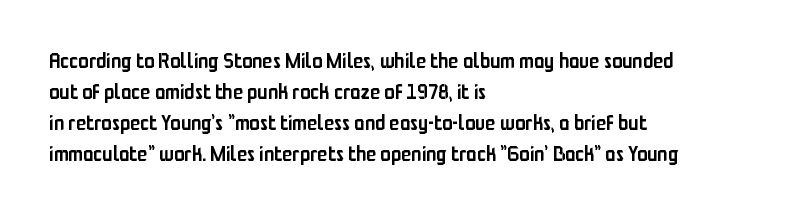
The image shows 21 px text type, upright; set left-aligned, normal line spacing (1.48x), normal letter spacing, not underlined.
